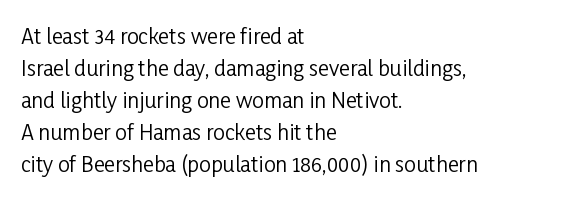
{"italic": "no", "bold": "no", "underline": "no", "align": "left", "line_spacing": "normal", "line_spacing_ratio": 1.52, "letter_spacing": "normal", "letter_spacing_em": 0.0, "glyph_px": 21}
